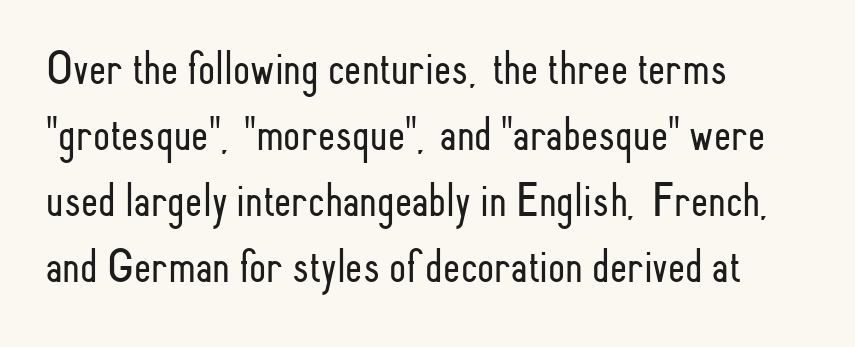
Honestly, the row spacing looks completely unremarkable. Teacher's note: observe the even left margin — that is flush-left alignment. The rendering shows plain stroke endings on the letterforms — a sans-serif design. Style check: upright.
